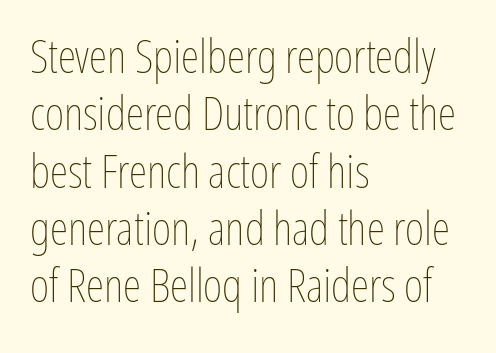
This is the regular roman posture of the typeface. The typesetter chose a ragged-right arrangement here. The line texture is even and compact thanks to regular tracking. The space beneath each line is pristine and unruled. This sample has the flowing, uneven cadence of proportional lettering. Unbolded letterforms with no extra heft.
